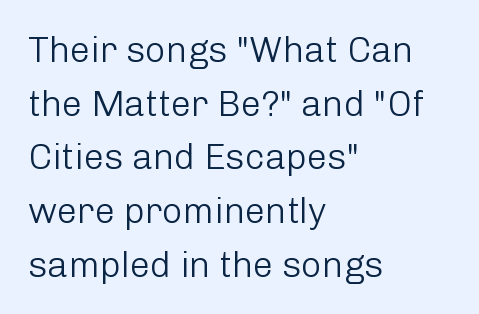
Stroke thickness stays within the range of a standard reading face or lighter. The letters sit at their default tracking, neither squeezed nor spread. The paragraph has a hard left edge and a soft right edge. The type family on display is of the sans-serif kind.
